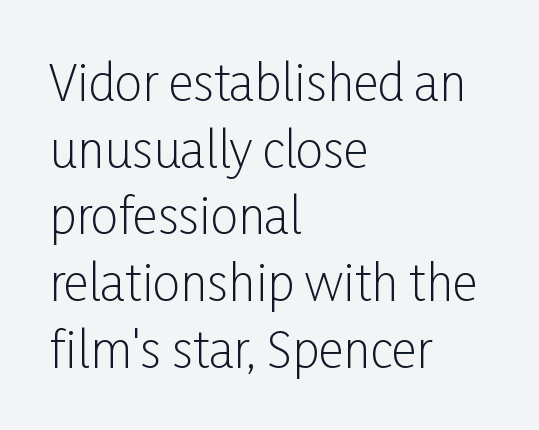
The image shows 49 px light, condensed sans-serif type, upright; set left-aligned, normal line spacing (1.36x), normal letter spacing, not underlined; low stroke contrast and a medium x-height.
